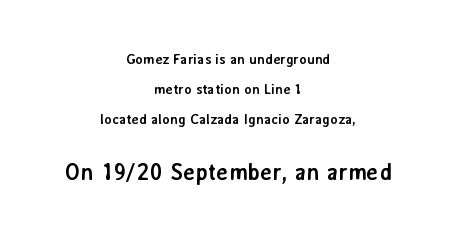
{"italic": "no", "bold": "yes", "underline": "no", "align": "center", "line_spacing": "loose", "line_spacing_ratio": 2.13, "letter_spacing": "normal", "letter_spacing_em": 0.0, "larger_block": "second", "size_ratio": 1.64, "glyph_px": 23}
